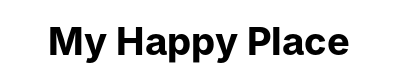
{"serif": "no", "italic": "no", "bold": "yes", "weight": "bold", "width": "normal", "stroke_contrast": "low", "x_height": "medium", "monospaced": "no", "underline": "no", "letter_spacing": "normal", "letter_spacing_em": 0.0, "glyph_px": 38}
